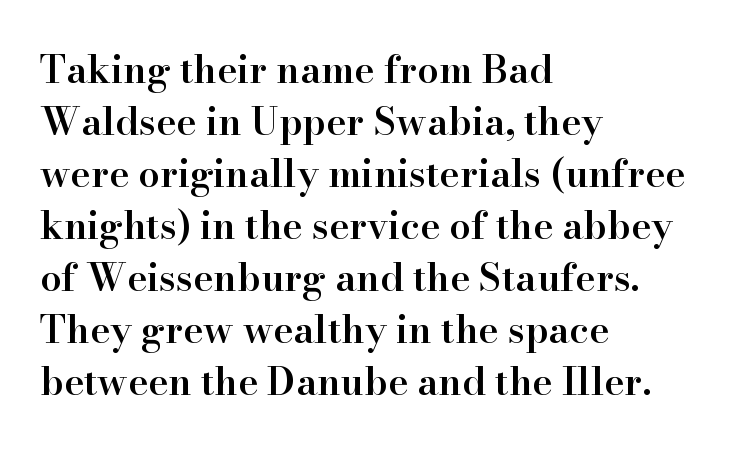
Q: Is the text bold? A: Semi-bold.
Q: Is the text italic (slanted)? A: No, it is upright.
Q: Is the typeface a serif or a sans-serif typeface? A: Serif.
Q: Is the text underlined? A: No.
Q: How is the paragraph aligned? A: Left-aligned.
Q: Is the spacing between letters normal or unusually wide? A: Normal.
Q: Is the spacing between lines tight, normal or loose? A: Normal.
Q: Width (condensed, normal, or wide)? A: Normal.
Q: Stroke contrast? A: High.
Q: x-height? A: Small.
Q: Monospaced? A: No.
